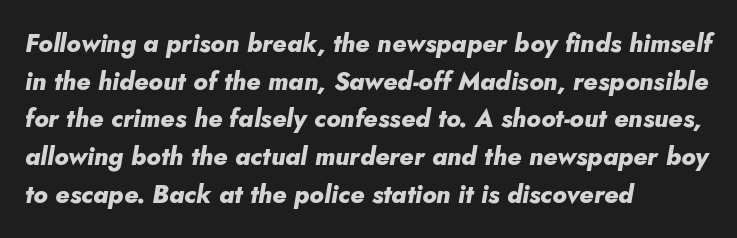
{"italic": "yes", "lean": "right", "slant_degrees": 10, "bold": "yes", "underline": "no", "align": "left", "line_spacing": "normal", "line_spacing_ratio": 1.51, "letter_spacing": "normal", "letter_spacing_em": 0.0, "glyph_px": 25}
